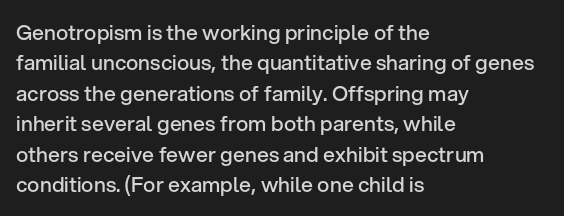
Inter-character spacing is left at the font's built-in metrics. Posture: straight, roman, zero tilt. These lines carry some extra weight — a demibold, not a full bold. The paragraph has a hard left edge and a soft right edge. Regular leading. Decoration check: the copy has no underline.
